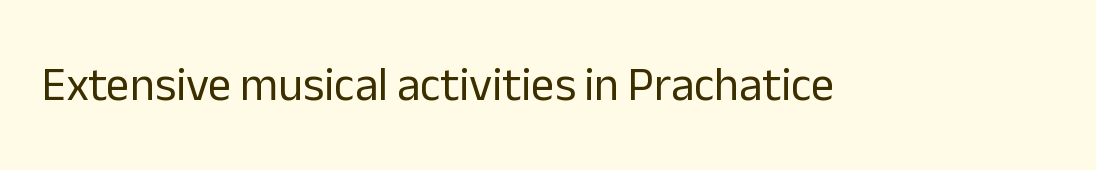
Check under the words: just untouched page. Compared with typical body copy, the letter spacing here is the same. A typesetter would call this proportional, since set widths differ per character. Vertical stems look standard width or narrower in stroke.
